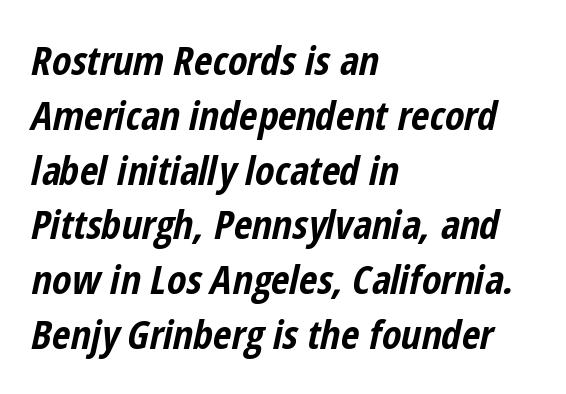
Q: Is the text bold? A: Yes.
Q: Is the text italic (slanted)? A: Yes, it leans right by about 12 degrees.
Q: Is the text underlined? A: No.
Q: How is the paragraph aligned? A: Left-aligned.
Q: Is the spacing between letters normal or unusually wide? A: Normal.
Q: Is the spacing between lines tight, normal or loose? A: Normal.
Q: Width (condensed, normal, or wide)? A: Condensed.
Q: Stroke contrast? A: Low.
Q: x-height? A: Medium.
Q: Monospaced? A: No.
